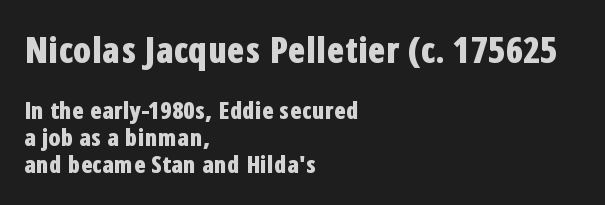
The image shows 36 px bold, condensed sans-serif type, upright; set left-aligned, tight line spacing (1.12x), normal letter spacing, not underlined; the first (top) block is 1.5x larger; low stroke contrast and a medium x-height.
